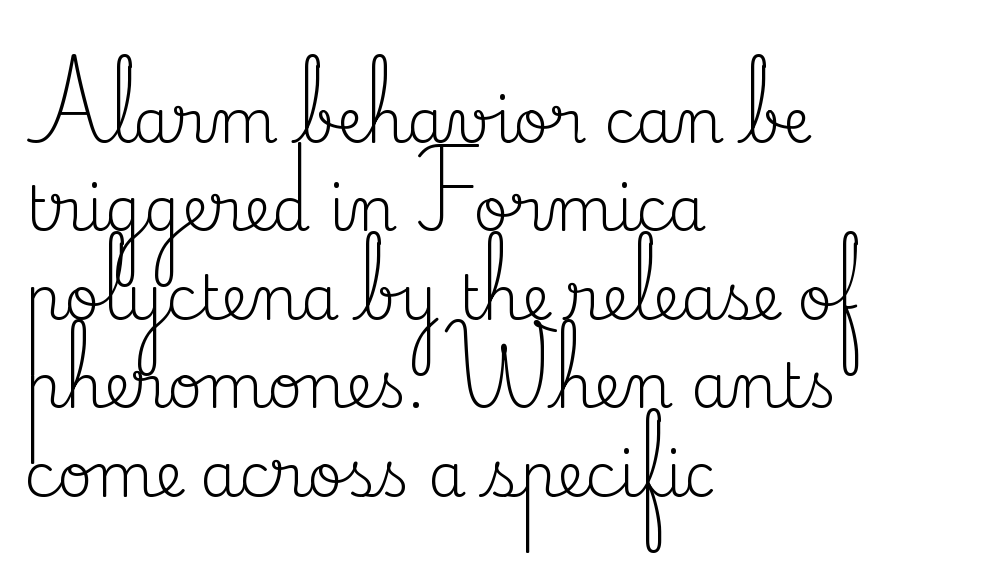
Q: Is the text bold? A: No.
Q: Is the text italic (slanted)? A: No, it is upright.
Q: Is the typeface a serif or a sans-serif typeface? A: Serif.
Q: Is the text underlined? A: No.
Q: How is the paragraph aligned? A: Left-aligned.
Q: Is the spacing between letters normal or unusually wide? A: Normal.
Q: Is the spacing between lines tight, normal or loose? A: Normal.
Q: Width (condensed, normal, or wide)? A: Normal.
Q: Stroke contrast? A: Medium.
Q: x-height? A: Small.
Q: Monospaced? A: No.
